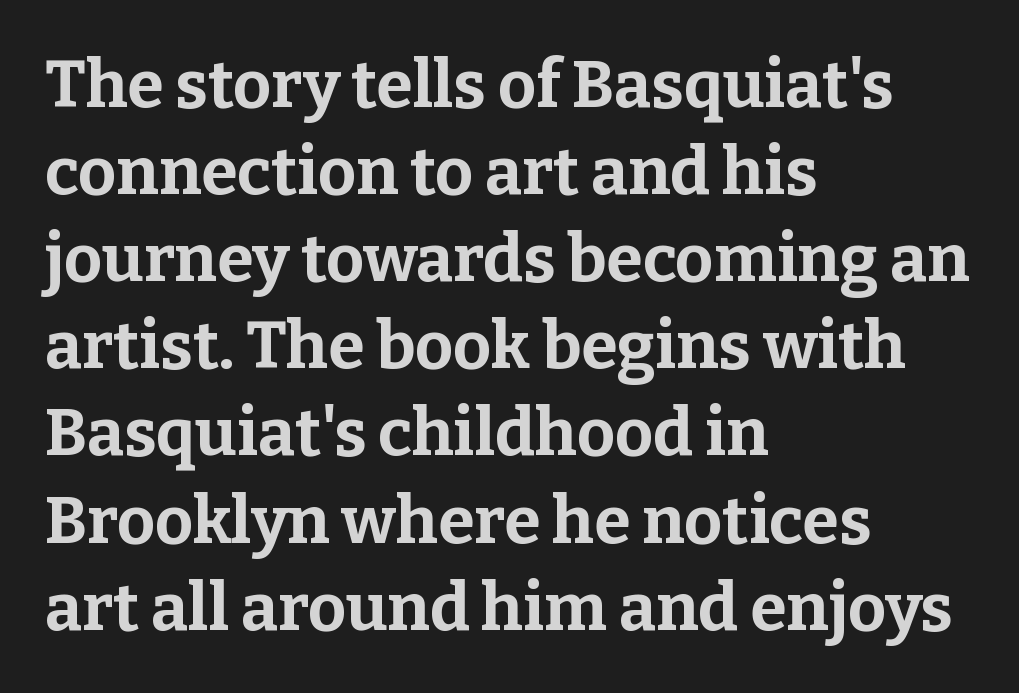
The image shows 66 px bold serif type, upright; set left-aligned, normal line spacing (1.32x), normal letter spacing, not underlined; low stroke contrast and a medium x-height.
